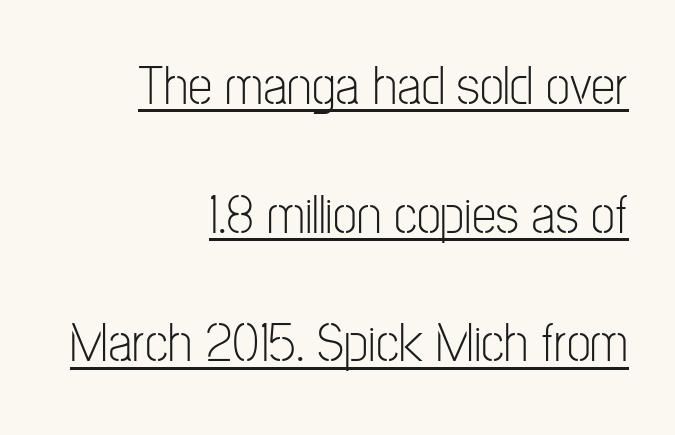
{"serif": "no", "italic": "no", "bold": "no", "weight": "light", "width": "condensed", "stroke_contrast": "low", "x_height": "medium", "monospaced": "no", "underline": "yes", "align": "right", "line_spacing": "loose", "line_spacing_ratio": 2.34, "letter_spacing": "normal", "letter_spacing_em": 0.0, "glyph_px": 55}
